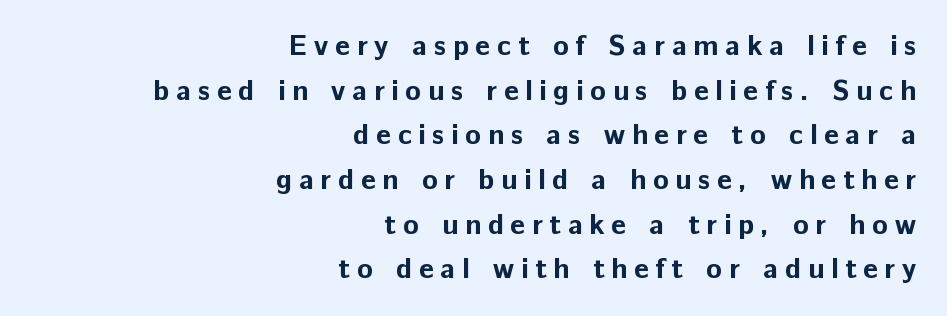
{"serif": "no", "italic": "no", "bold": "yes", "weight": "bold", "width": "normal", "stroke_contrast": "low", "x_height": "medium", "monospaced": "no", "underline": "no", "align": "right", "line_spacing": "normal", "line_spacing_ratio": 1.54, "letter_spacing": "wide", "letter_spacing_em": 0.23, "glyph_px": 29}
